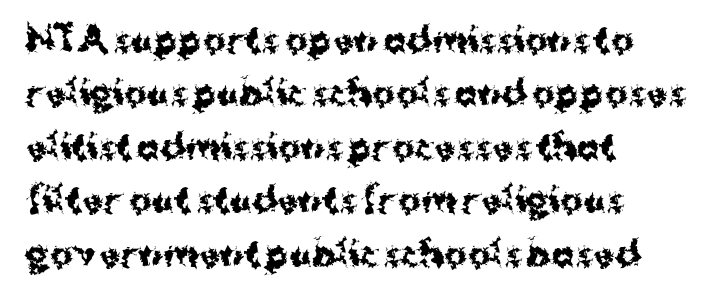
A normal amount of white space separates one row of letters from the next. Nothing unusual about the tracking: characters are spaced as the font intends. Designer's note — italics off, roman on. Set as a true bold cut, around the 700 mark.
